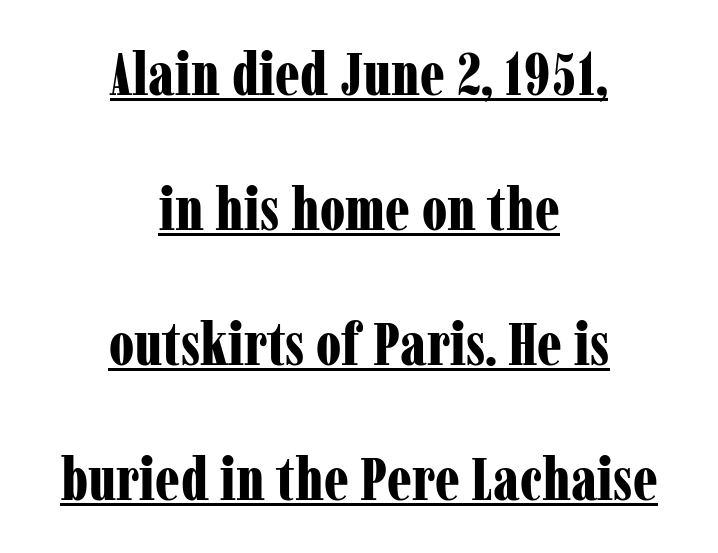
A student would call this center alignment; a typographer would say set centered. Each letter keeps its own natural width here, so spacing adapts to shape. The face used here appears with an underline applied. The typography opts for an upright posture over an oblique one. Reading down the column, the eye jumps a long way to each next line. Old-style or modern, the face here clearly has serifs.
